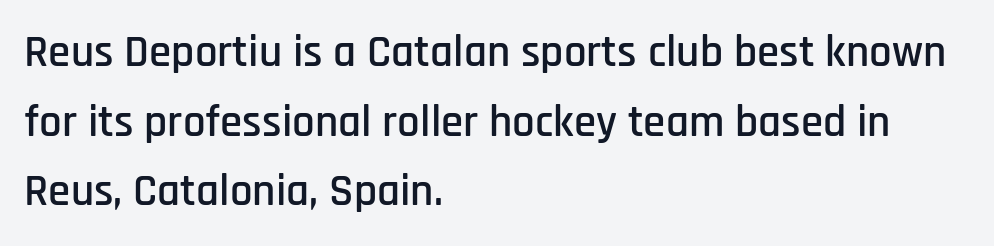
Q: Is the text italic (slanted)? A: No, it is upright.
Q: Is the typeface a serif or a sans-serif typeface? A: Sans-serif.
Q: Is the text underlined? A: No.
Q: How is the paragraph aligned? A: Left-aligned.
Q: Is the spacing between letters normal or unusually wide? A: Normal.
Q: Is the spacing between lines tight, normal or loose? A: Normal.
Q: Width (condensed, normal, or wide)? A: Condensed.
Q: Stroke contrast? A: Low.
Q: x-height? A: Large.
Q: Monospaced? A: No.
